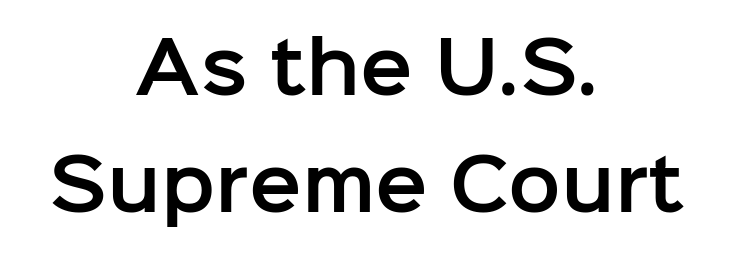
The image shows 70 px sans-serif type, upright; set centered, normal line spacing (1.67x), normal letter spacing, not underlined; low stroke contrast and a medium x-height.
